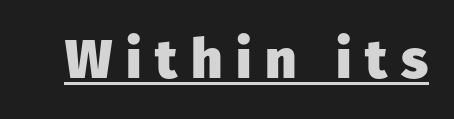
Q: Is the text bold? A: Yes.
Q: Is the text italic (slanted)? A: No, it is upright.
Q: Is the typeface a serif or a sans-serif typeface? A: Sans-serif.
Q: Is the text underlined? A: Yes.
Q: Is the spacing between letters normal or unusually wide? A: Unusually wide.
Q: Width (condensed, normal, or wide)? A: Normal.
Q: Stroke contrast? A: Low.
Q: x-height? A: Medium.
Q: Monospaced? A: No.
